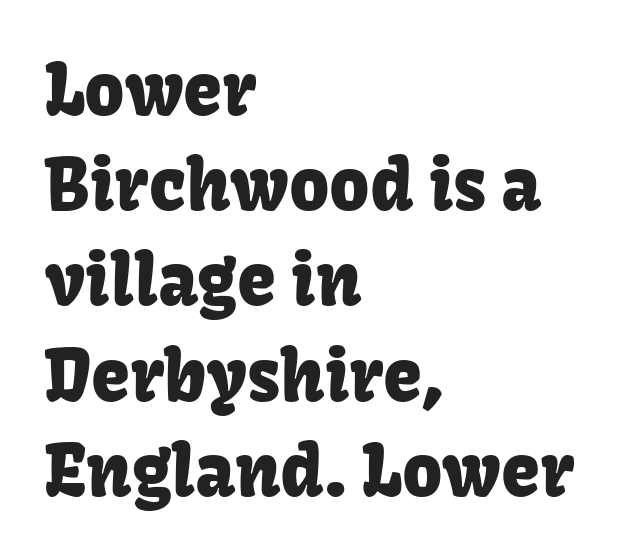
{"serif": "no", "italic": "no", "width": "normal", "stroke_contrast": "low", "x_height": "medium", "monospaced": "no", "underline": "no", "align": "left", "line_spacing": "normal", "line_spacing_ratio": 1.36, "letter_spacing": "normal", "letter_spacing_em": 0.0, "glyph_px": 70}
